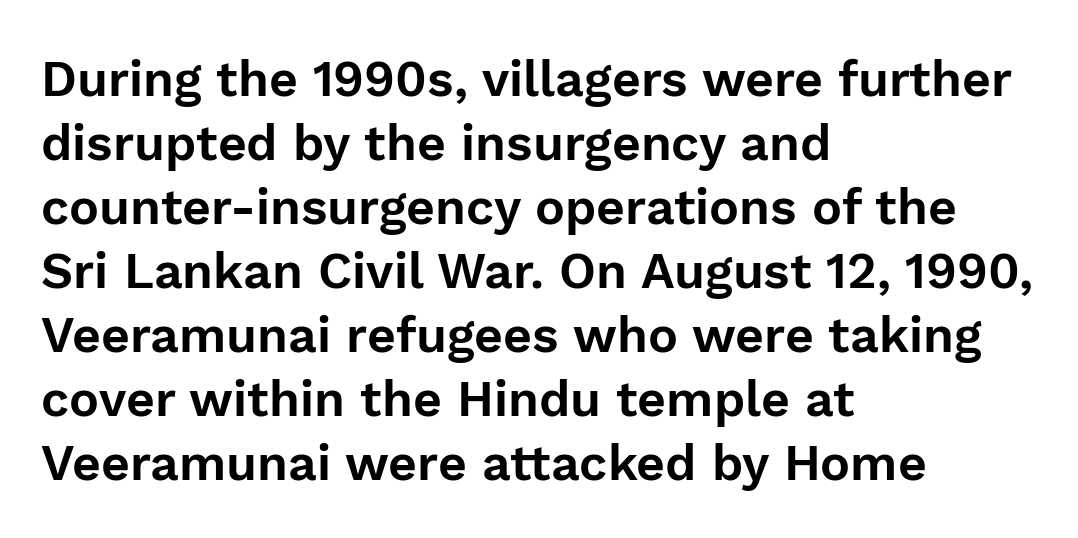
The axis of the letterforms is exactly vertical. One glance says typical: line gaps are just what's usual. Descender tails drop into unmarked territory. Characters follow at the spacing the type designer built in. In CSS terms this would be text-align: left. Spacing verdict: proportional, widths tailored to each character.
